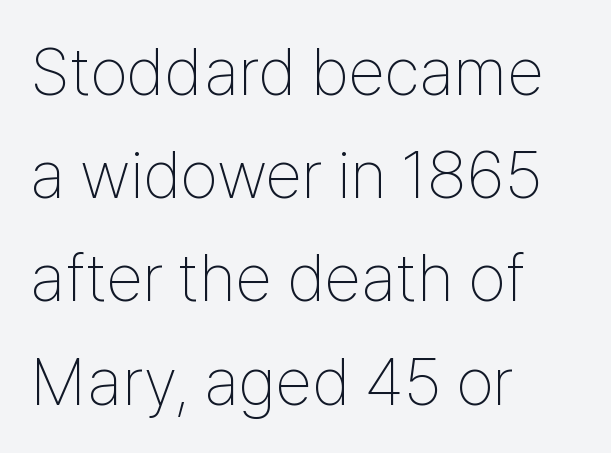
{"serif": "no", "italic": "no", "bold": "no", "weight": "thin", "width": "condensed", "stroke_contrast": "low", "x_height": "medium", "monospaced": "no", "underline": "no", "align": "left", "line_spacing": "normal", "line_spacing_ratio": 1.54, "letter_spacing": "normal", "letter_spacing_em": 0.0, "glyph_px": 67}
